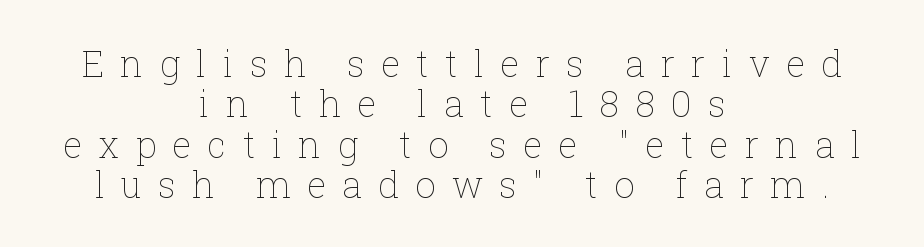
{"italic": "no", "bold": "no", "weight": "thin", "width": "normal", "stroke_contrast": "low", "x_height": "medium", "monospaced": "no", "underline": "no", "align": "center", "line_spacing": "tight", "line_spacing_ratio": 1.12, "letter_spacing": "wide", "letter_spacing_em": 0.45, "glyph_px": 36}
